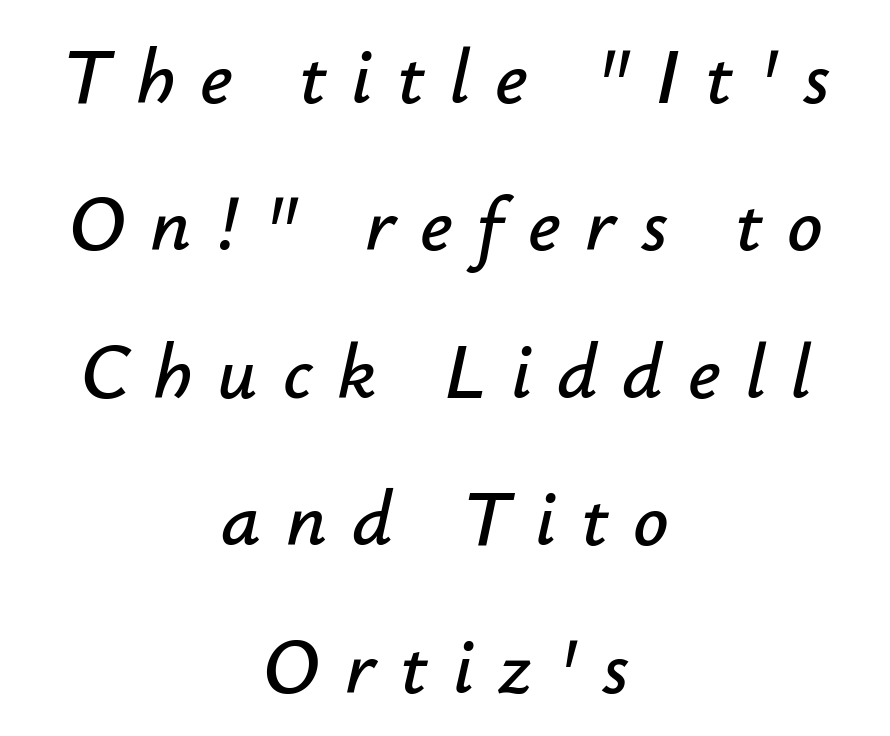
{"italic": "yes", "lean": "right", "slant_degrees": 12, "width": "normal", "stroke_contrast": "low", "x_height": "small", "monospaced": "no", "underline": "no", "align": "center", "line_spacing_ratio": 1.89, "letter_spacing": "wide", "letter_spacing_em": 0.32, "glyph_px": 78}
